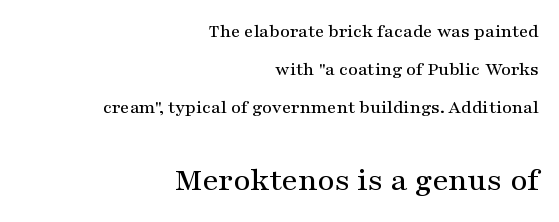
The lines are spread far apart with generous leading. Inter-character spacing is left at the font's built-in metrics. The designer gave the closing block more size than the opening block. Every stem runs plumb, perpendicular to the baseline.
